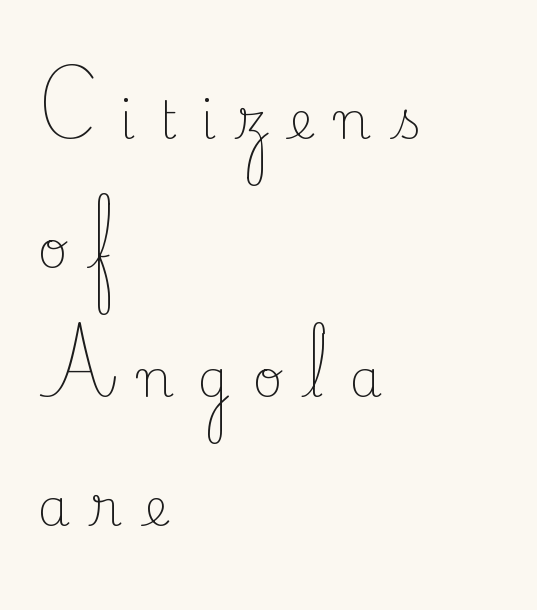
{"serif": "yes", "italic": "no", "bold": "no", "weight": "light", "width": "normal", "stroke_contrast": "low", "x_height": "small", "monospaced": "no", "underline": "no", "align": "left", "line_spacing": "loose", "line_spacing_ratio": 2.48, "letter_spacing": "wide", "letter_spacing_em": 0.44, "glyph_px": 52}
